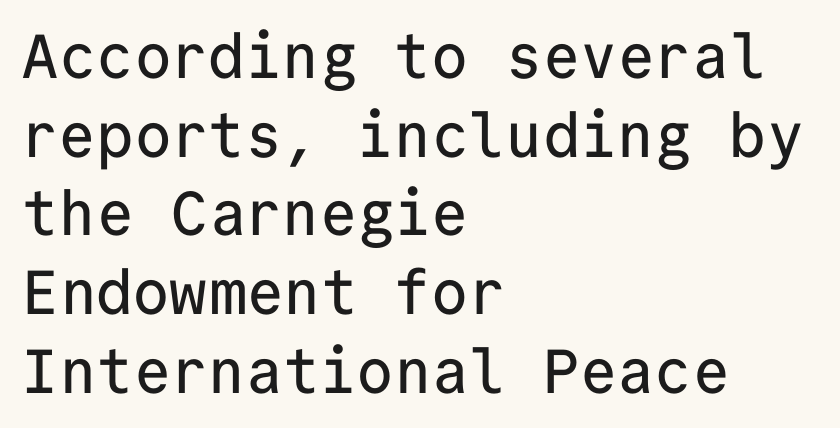
The image shows 62 px sans-serif type, upright, monospaced; set left-aligned, normal line spacing (1.27x), normal letter spacing, not underlined; low stroke contrast and a medium x-height.
